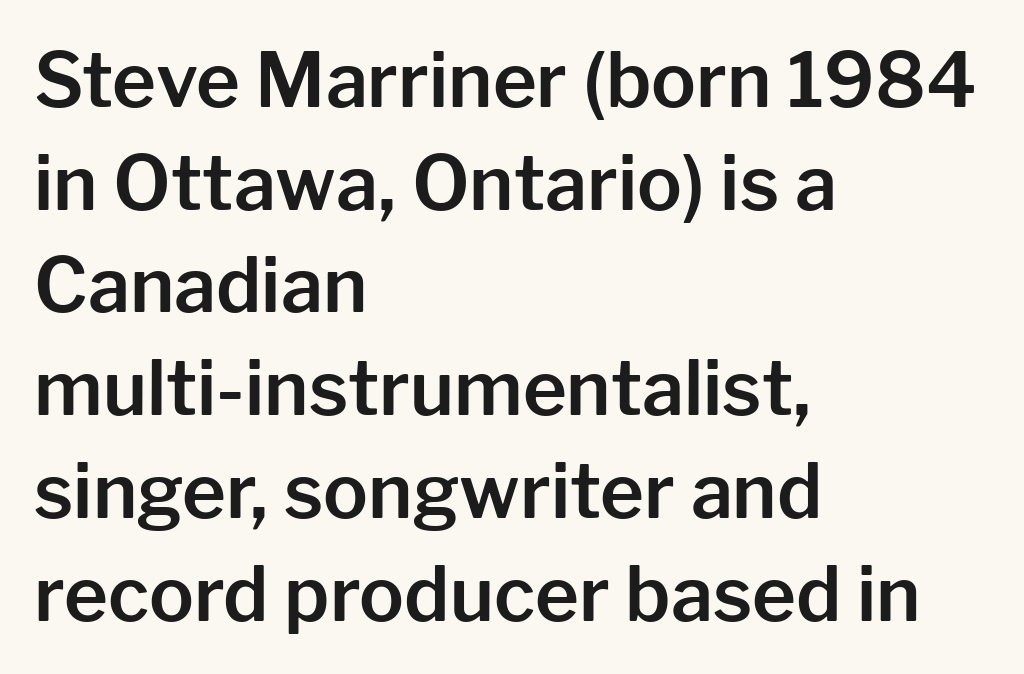
{"serif": "no", "italic": "no", "width": "normal", "stroke_contrast": "low", "x_height": "medium", "monospaced": "no", "underline": "no", "align": "left", "line_spacing": "normal", "line_spacing_ratio": 1.37, "letter_spacing": "normal", "letter_spacing_em": 0.0, "glyph_px": 75}
